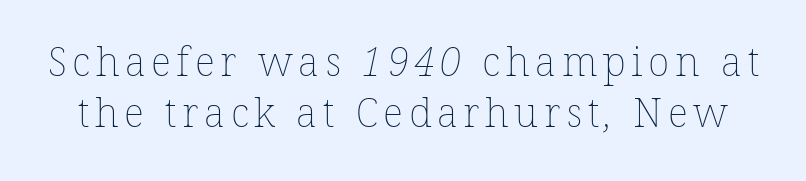
Q: Is the text bold? A: No.
Q: Is the text underlined? A: No.
Q: Is the spacing between lines tight, normal or loose? A: Normal.
Q: Width (condensed, normal, or wide)? A: Normal.
Q: Stroke contrast? A: Low.
Q: x-height? A: Medium.
Q: Monospaced? A: No.
